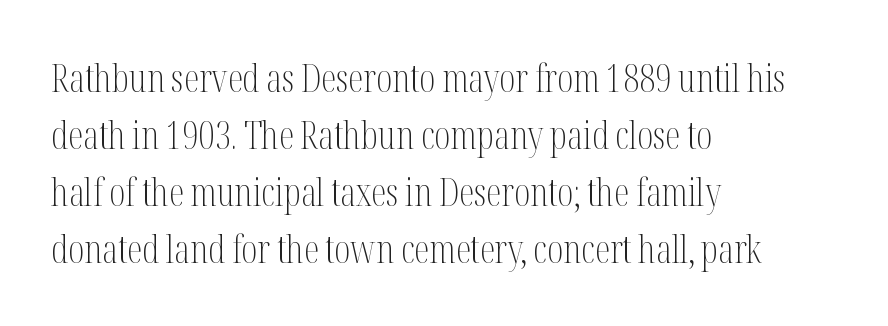
The image shows 38 px light, condensed serif type, upright; set left-aligned, normal line spacing (1.5x), normal letter spacing, not underlined; medium stroke contrast and a medium x-height.
